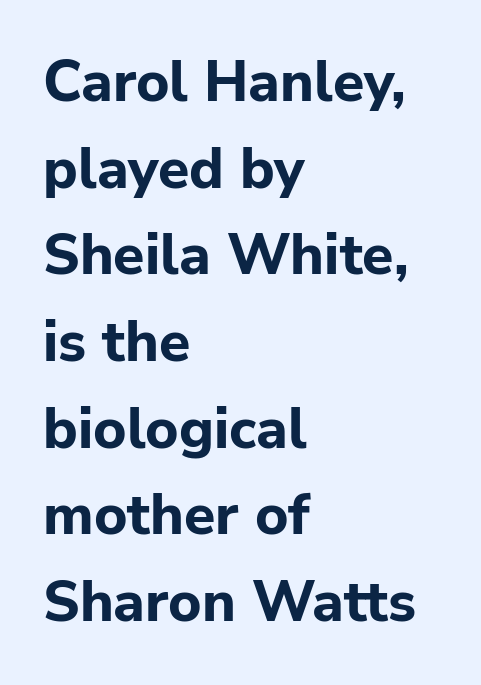
The image shows 57 px bold sans-serif type, upright; set left-aligned, normal line spacing (1.52x), normal letter spacing, not underlined; low stroke contrast and a medium x-height.
